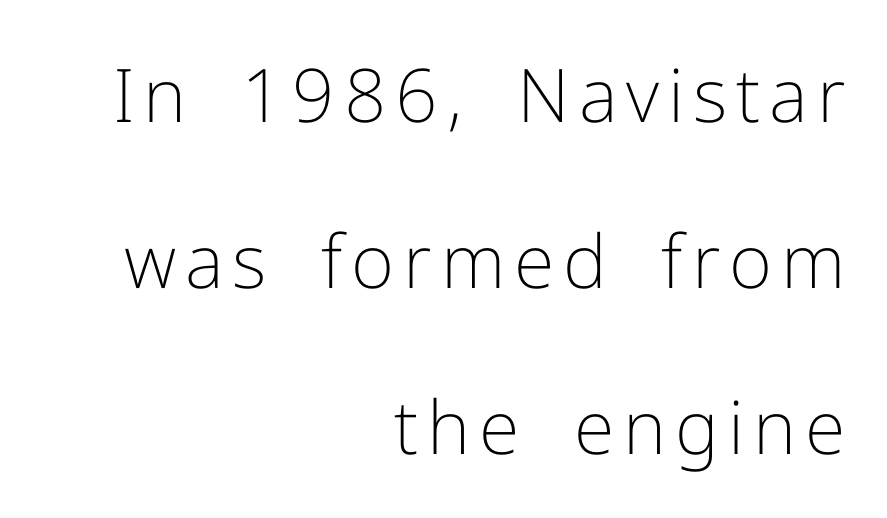
The image shows 74 px light sans-serif type, upright; set right-aligned, loose line spacing (2.24x), not underlined; low stroke contrast and a medium x-height.
